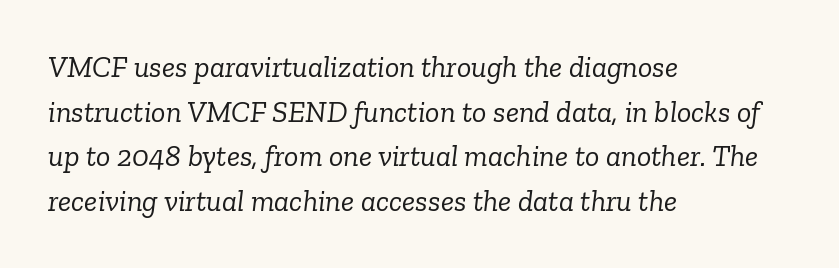
Q: Is the text bold? A: No.
Q: Is the text italic (slanted)? A: Yes, it leans right by about 6 degrees.
Q: Is the typeface a serif or a sans-serif typeface? A: Serif.
Q: Is the text underlined? A: No.
Q: How is the paragraph aligned? A: Left-aligned.
Q: Is the spacing between letters normal or unusually wide? A: Normal.
Q: Is the spacing between lines tight, normal or loose? A: Normal.
Q: Width (condensed, normal, or wide)? A: Normal.
Q: Stroke contrast? A: Low.
Q: x-height? A: Medium.
Q: Monospaced? A: No.
